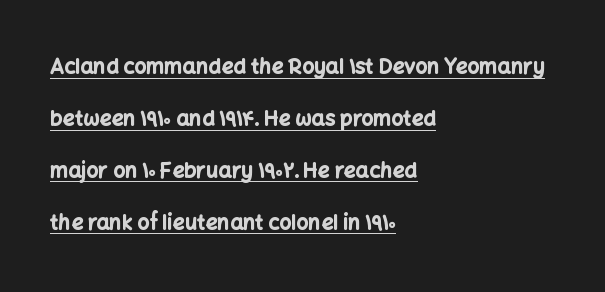
The passage shown stacks its lines with a broad gap. Caption: multi-line text, flush left, ragged right. Posture: vertical. Caption: bold face, heavy strokes. Quick note: underline on. A typesetter would call this zero additional tracking.
